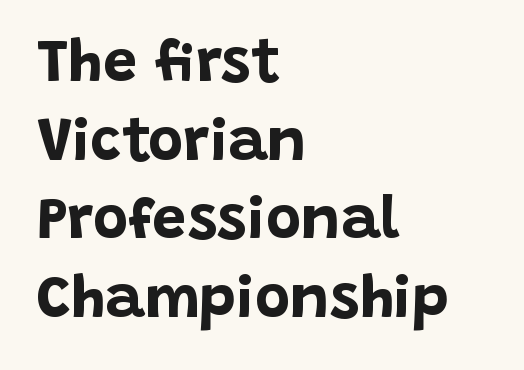
Leading matches the norm, producing a regular column. Lines of text with bare space underneath. The paragraph shown leans on its left margin. The rendering shows plain stroke endings on the letterforms — a sans-serif design. Weight: bold. The letters stand upright; this is a roman face.
